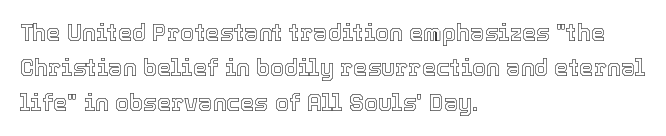
The image shows 23 px text type, upright; set left-aligned, normal line spacing (1.52x), normal letter spacing, not underlined.
